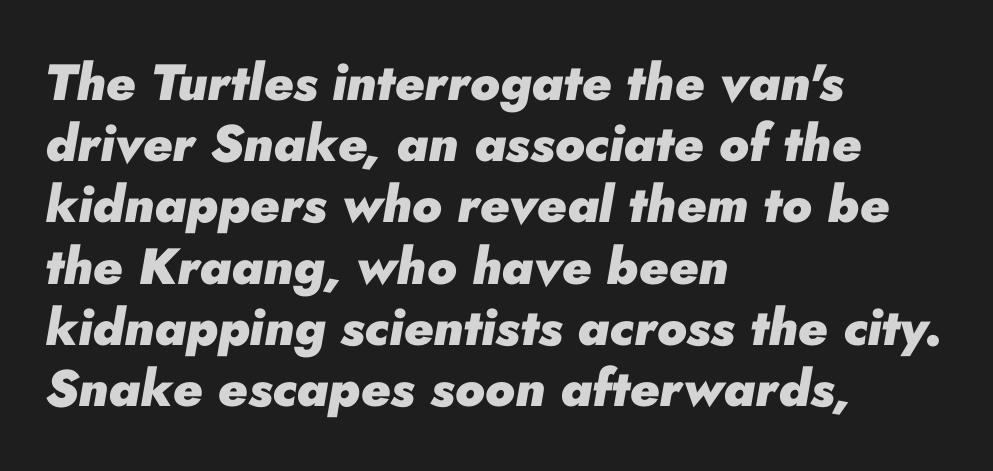
The image shows 51 px heavy type, italic (leaning right); set left-aligned, line spacing 1.2x, normal letter spacing, not underlined; low stroke contrast and a small x-height.
